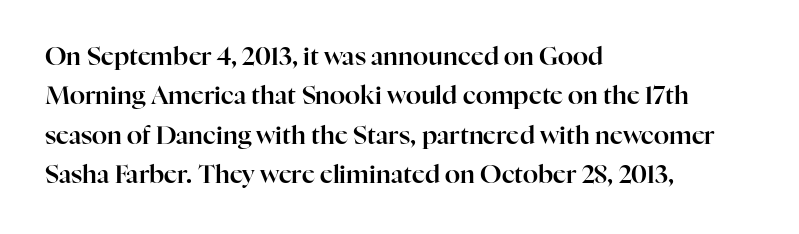
The image shows 25 px text type, upright; set left-aligned, normal line spacing (1.58x), normal letter spacing, not underlined.
